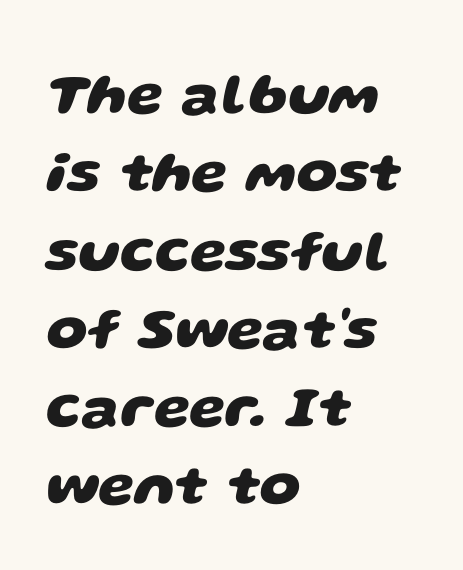
Short note: letters normally spaced. I'd call this a sans setting — the letters go barefoot. This sample has the flowing, uneven cadence of proportional lettering. Check under the words: just untouched page.
